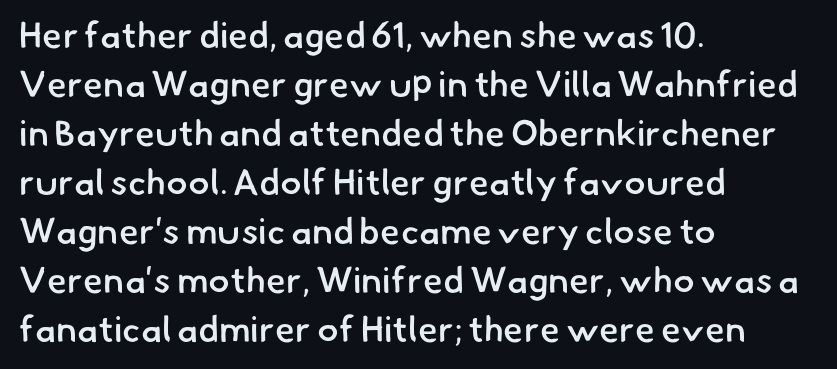
Looks like regular typesetting: each glyph gets only the width it needs. Typesetter's note: demi weight, one step under bold. The tracking reads as untouched default to a designer's eye. The rag falls on the right side of this text block.
